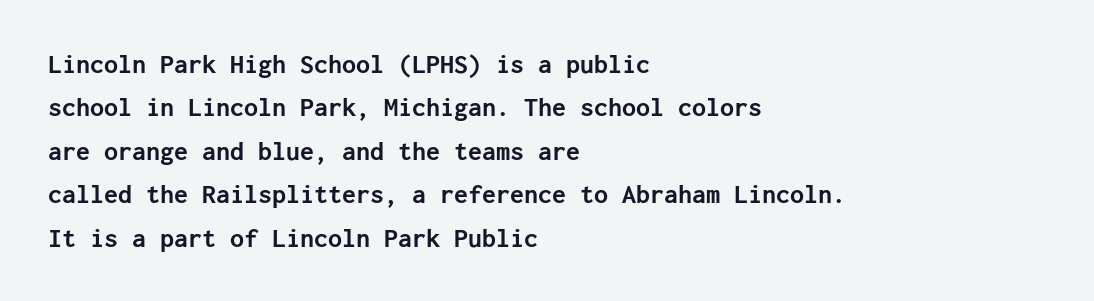
The image shows 28 px semibold sans-serif type, upright; set left-aligned, normal line spacing (1.55x), normal letter spacing, not underlined; low stroke contrast and a medium x-height.
